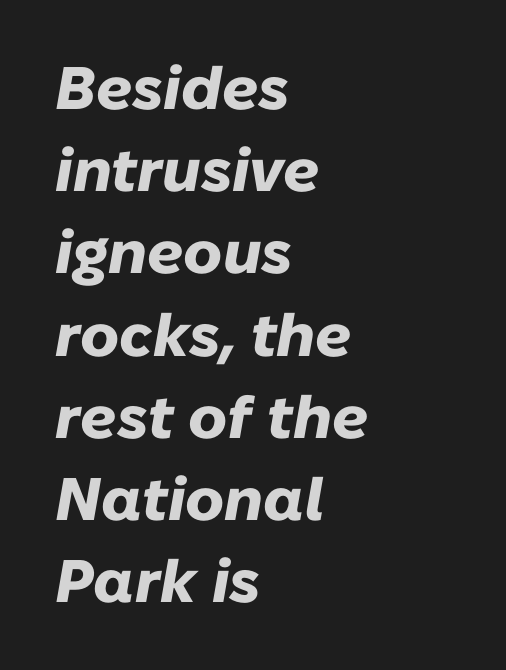
The image shows 60 px heavy type, italic (leaning right); set left-aligned, normal line spacing (1.37x), normal letter spacing, not underlined; low stroke contrast and a medium x-height.
